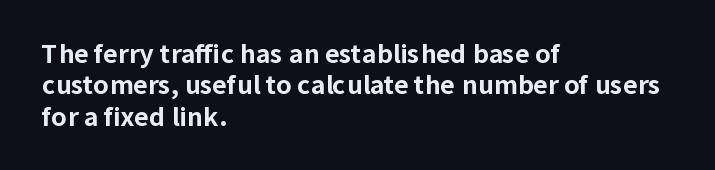
Q: Is the text bold? A: Yes.
Q: Is the text italic (slanted)? A: No, it is upright.
Q: Is the text underlined? A: No.
Q: How is the paragraph aligned? A: Left-aligned.
Q: Is the spacing between letters normal or unusually wide? A: Normal.
Q: Is the spacing between lines tight, normal or loose? A: Normal.
